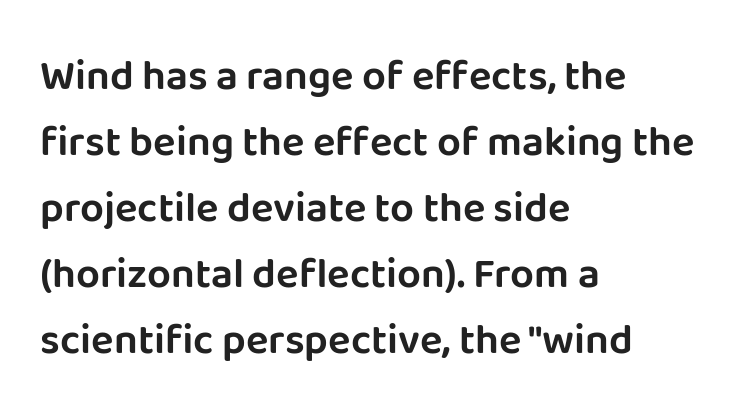
{"serif": "no", "italic": "no", "width": "normal", "stroke_contrast": "low", "x_height": "large", "monospaced": "no", "underline": "no", "align": "left", "line_spacing": "normal", "line_spacing_ratio": 1.57, "letter_spacing": "normal", "letter_spacing_em": 0.0, "glyph_px": 42}
